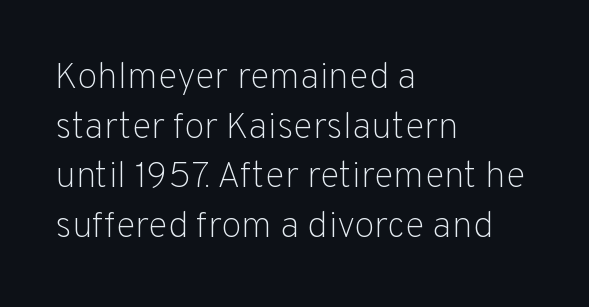
Q: Is the text bold? A: No.
Q: Is the text italic (slanted)? A: No, it is upright.
Q: Is the typeface a serif or a sans-serif typeface? A: Sans-serif.
Q: Is the text underlined? A: No.
Q: How is the paragraph aligned? A: Left-aligned.
Q: Is the spacing between letters normal or unusually wide? A: Normal.
Q: Is the spacing between lines tight, normal or loose? A: Normal.
Q: Width (condensed, normal, or wide)? A: Normal.
Q: Stroke contrast? A: Low.
Q: x-height? A: Medium.
Q: Monospaced? A: No.
